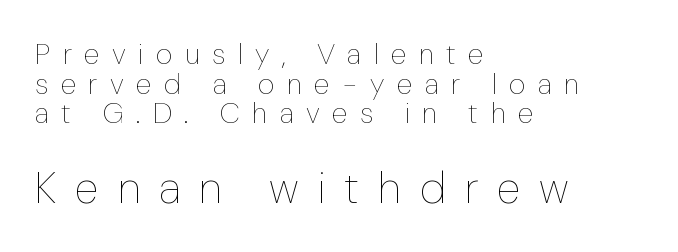
A typesetter would call this heavily tracked-out type. Looks like regular typesetting: each glyph gets only the width it needs. Look at the glyph heights: the lower group is clearly the bigger setting. The glyphs are unaccompanied by any horizontal stroke below them. Ordinary non-slanted type is in use. Summary of weight: not heavy and not bold.
